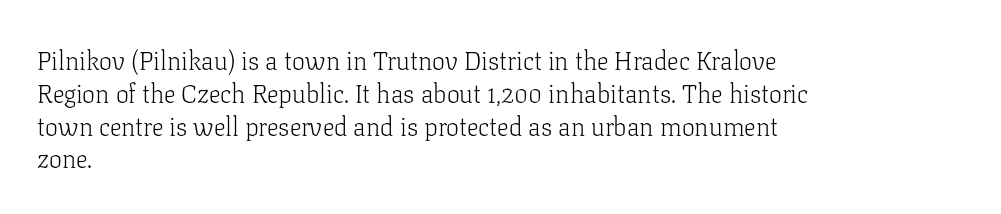
{"italic": "no", "bold": "no", "underline": "no", "align": "left", "line_spacing": "normal", "line_spacing_ratio": 1.26, "letter_spacing": "normal", "letter_spacing_em": 0.0, "glyph_px": 26}
